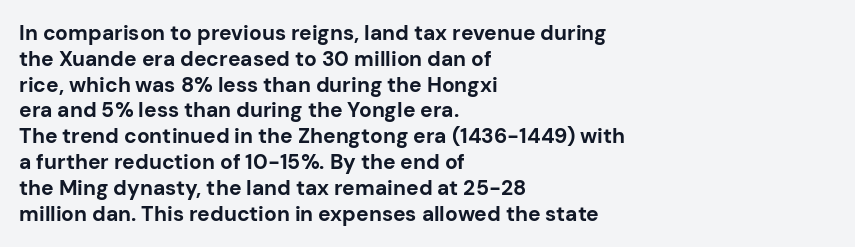
{"italic": "no", "bold": "yes", "underline": "no", "align": "left", "line_spacing_ratio": 1.23, "letter_spacing": "normal", "letter_spacing_em": 0.0, "glyph_px": 21}
